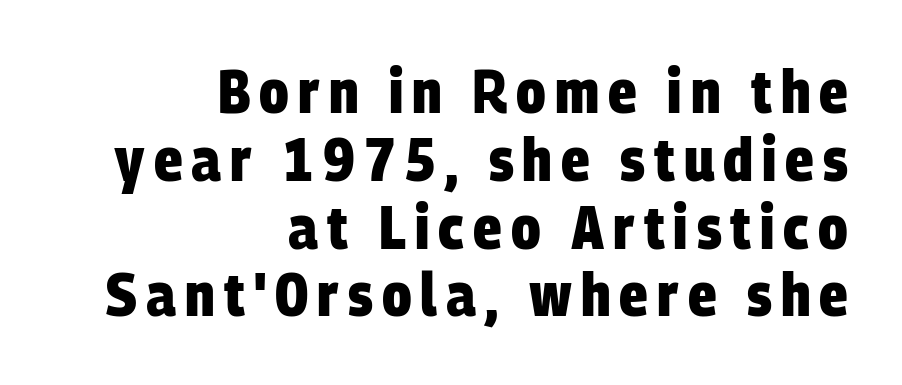
{"serif": "no", "bold": "yes", "weight": "heavy", "width": "condensed", "stroke_contrast": "low", "x_height": "large", "monospaced": "no", "underline": "no", "align": "right", "line_spacing": "tight", "line_spacing_ratio": 1.13, "glyph_px": 60}
